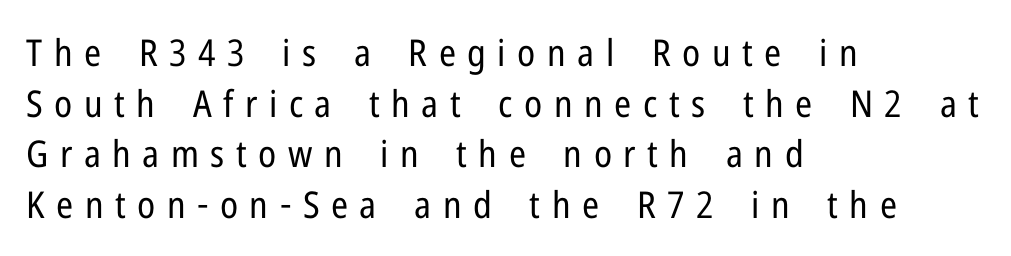
{"serif": "no", "italic": "no", "bold": "no", "weight": "regular", "width": "condensed", "stroke_contrast": "low", "x_height": "medium", "monospaced": "no", "underline": "no", "align": "left", "line_spacing": "normal", "line_spacing_ratio": 1.37, "letter_spacing": "wide", "letter_spacing_em": 0.31, "glyph_px": 37}
